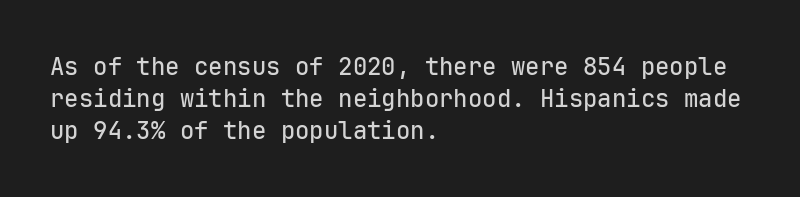
No italicization has been applied; the sample stays upright. The vertical gap from one line to the next is medium. Standard letterfit; no display-style spreading of the glyphs. The passage is arranged the way most books set body copy — flush left. Rule under the text: the space is simply empty.
